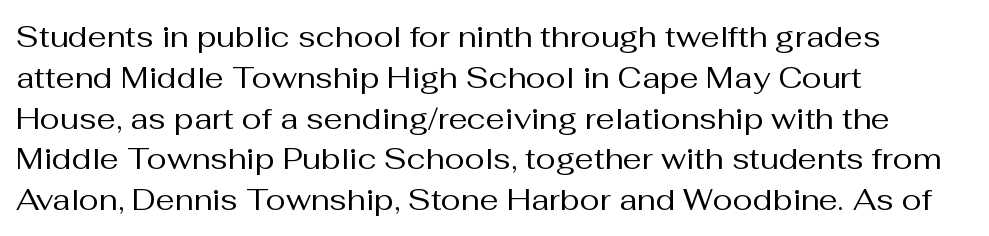
The image shows 30 px regular-weight sans-serif type, upright; set left-aligned, normal line spacing (1.36x), normal letter spacing, not underlined; medium stroke contrast and a medium x-height.
